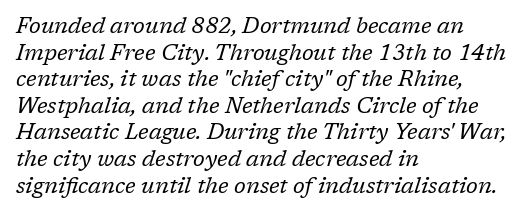
The image shows 22 px text type, italic (leaning right); set left-aligned, line spacing 1.21x, normal letter spacing, not underlined.
